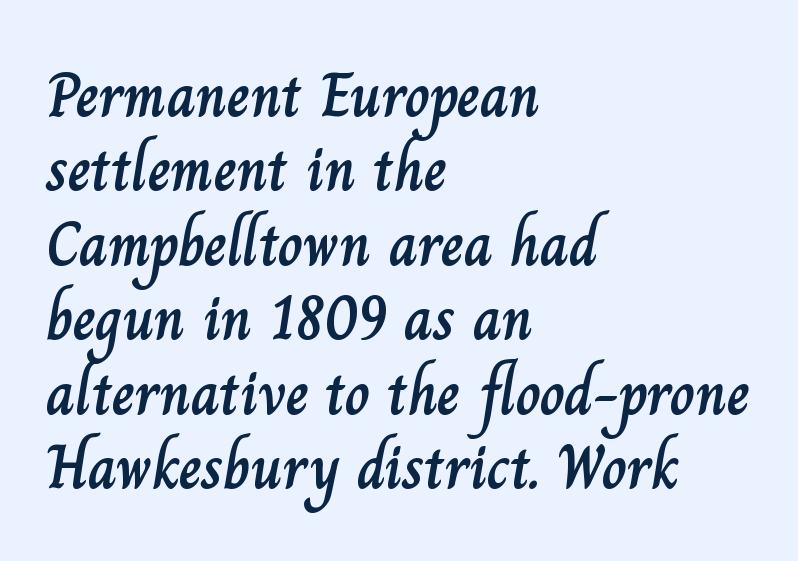
The image shows 62 px text type; set left-aligned, line spacing 1.2x, normal letter spacing, not underlined; low stroke contrast and a small x-height.
